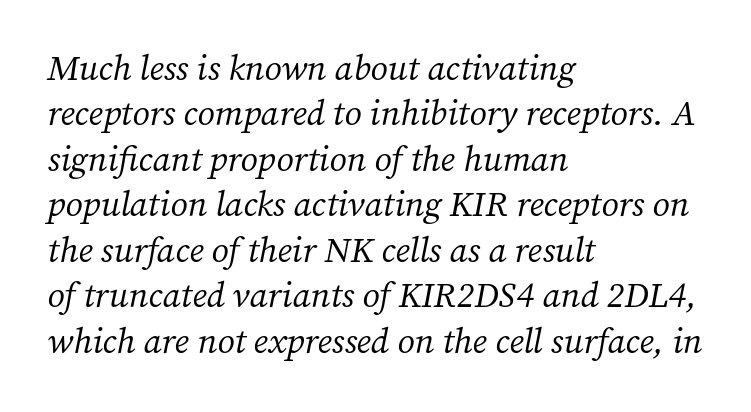
Q: Is the text bold? A: No.
Q: Is the text italic (slanted)? A: Yes, it leans right by about 12 degrees.
Q: Is the typeface a serif or a sans-serif typeface? A: Serif.
Q: Is the text underlined? A: No.
Q: How is the paragraph aligned? A: Left-aligned.
Q: Is the spacing between letters normal or unusually wide? A: Normal.
Q: Is the spacing between lines tight, normal or loose? A: Normal.
Q: Width (condensed, normal, or wide)? A: Normal.
Q: Stroke contrast? A: Medium.
Q: x-height? A: Medium.
Q: Monospaced? A: No.
